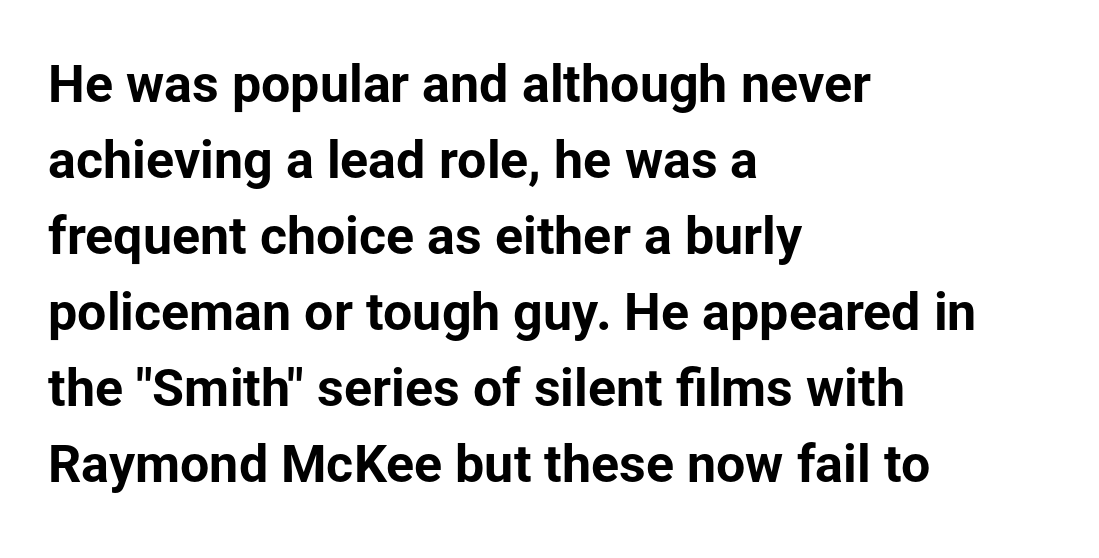
Q: Is the text bold? A: Yes.
Q: Is the text italic (slanted)? A: No, it is upright.
Q: Is the typeface a serif or a sans-serif typeface? A: Sans-serif.
Q: Is the text underlined? A: No.
Q: How is the paragraph aligned? A: Left-aligned.
Q: Is the spacing between letters normal or unusually wide? A: Normal.
Q: Is the spacing between lines tight, normal or loose? A: Normal.
Q: Width (condensed, normal, or wide)? A: Normal.
Q: Stroke contrast? A: Low.
Q: x-height? A: Medium.
Q: Monospaced? A: No.
